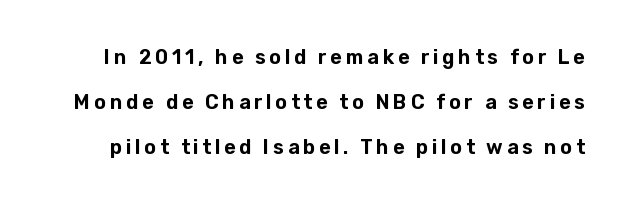
The image shows 20 px text type, upright; set loose line spacing (2.24x), not underlined.
